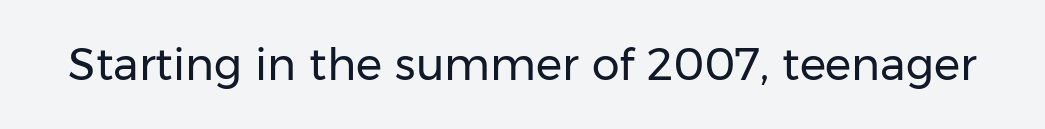
The image shows 44 px regular-weight sans-serif type, upright; set normal letter spacing, not underlined; low stroke contrast and a medium x-height.
